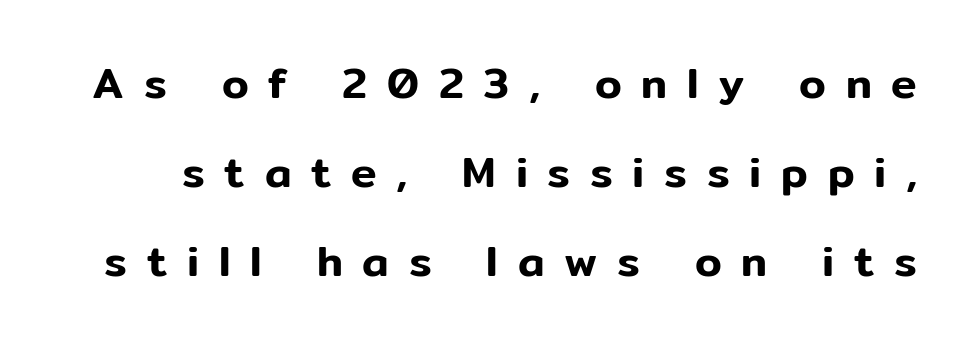
The string is rendered with underlining switched off. A typesetter would mark this as roman, not italic. This sample has the flowing, uneven cadence of proportional lettering. Is there much room between lines? Yes — plenty of vertical air separates them.
